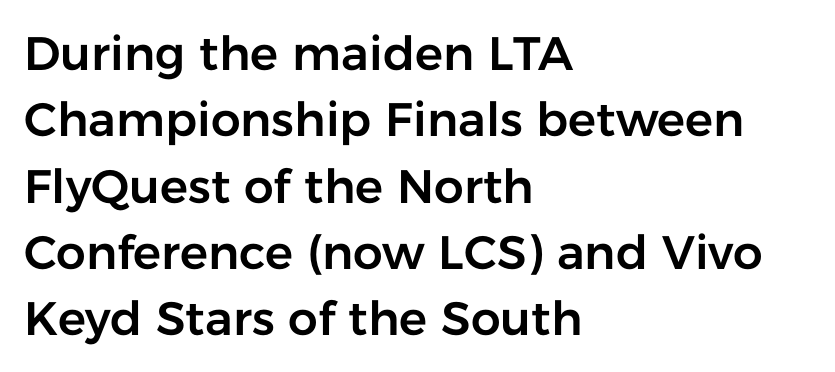
{"serif": "no", "italic": "no", "width": "normal", "stroke_contrast": "low", "x_height": "medium", "monospaced": "no", "underline": "no", "align": "left", "line_spacing": "normal", "line_spacing_ratio": 1.41, "letter_spacing": "normal", "letter_spacing_em": 0.0, "glyph_px": 47}
